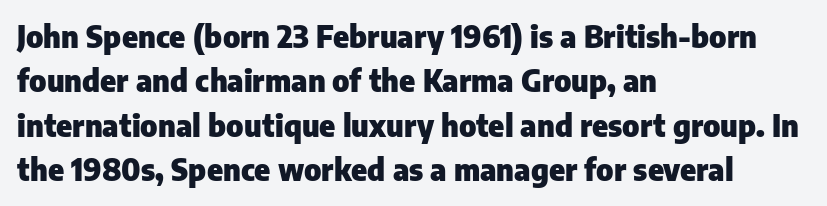
The image shows 30 px heavy sans-serif type, upright; set left-aligned, normal line spacing (1.48x), normal letter spacing, not underlined; low stroke contrast and a medium x-height.
